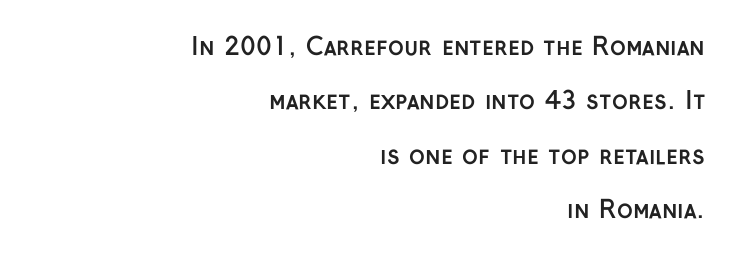
The characters look thick and weighty, a clear bold. Honestly, the rows look like they've been pulled way apart. Caption: standard tracking, unaltered. Italic? Not at all — the glyphs are vertical.
